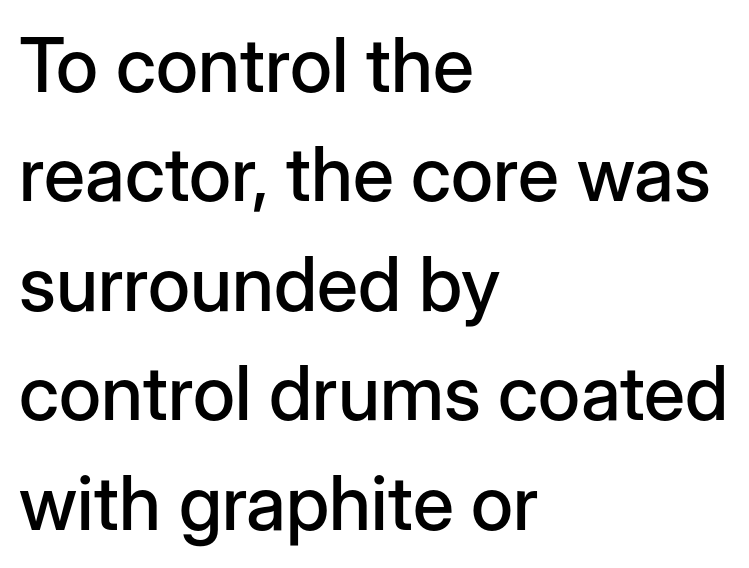
{"serif": "no", "italic": "no", "width": "normal", "stroke_contrast": "low", "x_height": "medium", "monospaced": "no", "underline": "no", "align": "left", "line_spacing": "normal", "line_spacing_ratio": 1.46, "letter_spacing": "normal", "letter_spacing_em": 0.0, "glyph_px": 75}
